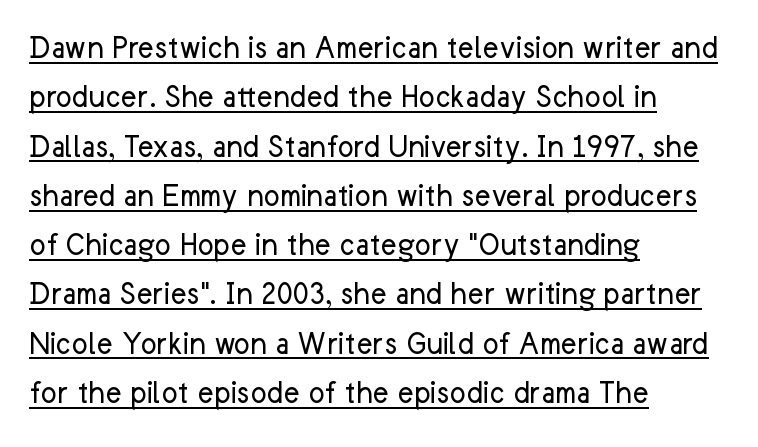
Q: Is the text bold? A: No.
Q: Is the text italic (slanted)? A: No, it is upright.
Q: Is the typeface a serif or a sans-serif typeface? A: Sans-serif.
Q: Is the text underlined? A: Yes.
Q: How is the paragraph aligned? A: Left-aligned.
Q: Is the spacing between letters normal or unusually wide? A: Normal.
Q: Is the spacing between lines tight, normal or loose? A: Normal.
Q: Width (condensed, normal, or wide)? A: Normal.
Q: Stroke contrast? A: Low.
Q: x-height? A: Medium.
Q: Monospaced? A: No.
